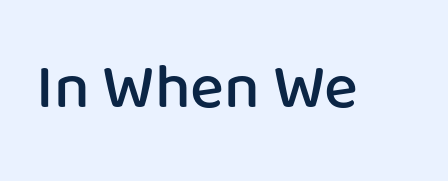
The image shows 64 px semibold sans-serif type, upright; set normal letter spacing, not underlined; low stroke contrast and a medium x-height.
